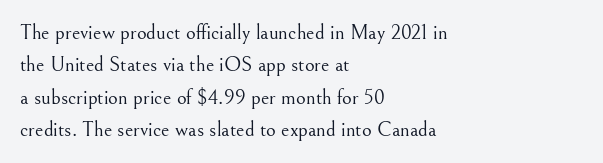
Words float on clear page, feet unadorned. Letters have the restrained weight of plain body copy at most. Horizontal alignment here is leftward, the default for most running prose. Whoever set this chose a conventional vertical rhythm. This sample uses an upright cut, with every glyph sitting square on the baseline.
